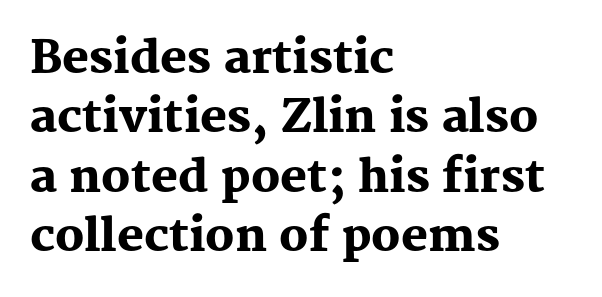
{"serif": "yes", "italic": "no", "bold": "yes", "weight": "heavy", "width": "normal", "stroke_contrast": "medium", "x_height": "medium", "monospaced": "no", "underline": "no", "align": "left", "line_spacing": "normal", "line_spacing_ratio": 1.32, "letter_spacing": "normal", "letter_spacing_em": 0.0, "glyph_px": 45}
